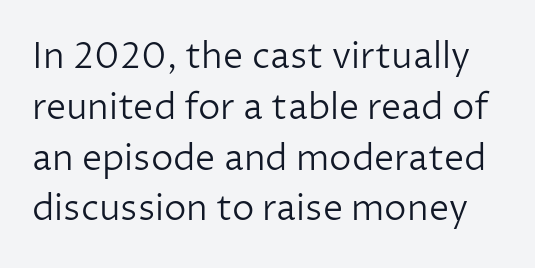
Proportional: the letters do not fall into vertical columns. Stem width sits at or under what a default text font uses. You can tell it's not italic because the verticals are truly vertical. A normal amount of white space separates one row of letters from the next.
